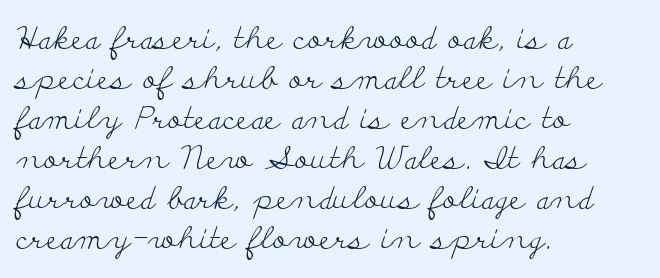
The image shows 31 px light, wide serif type; set left-aligned, normal line spacing (1.29x), normal letter spacing, not underlined; low stroke contrast and a small x-height.
